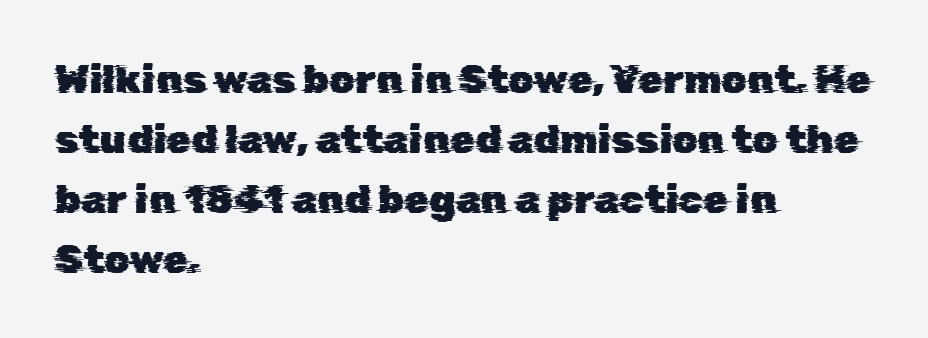
Q: Is the typeface a serif or a sans-serif typeface? A: Sans-serif.
Q: Is the text underlined? A: No.
Q: How is the paragraph aligned? A: Left-aligned.
Q: Is the spacing between letters normal or unusually wide? A: Normal.
Q: Is the spacing between lines tight, normal or loose? A: Normal.
Q: Width (condensed, normal, or wide)? A: Normal.
Q: Stroke contrast? A: Low.
Q: x-height? A: Medium.
Q: Monospaced? A: No.
